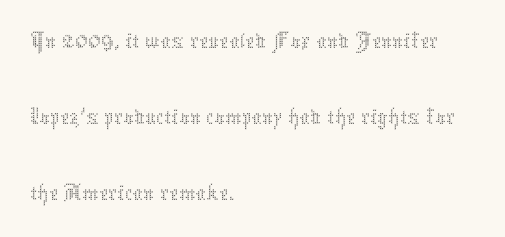
The image shows 52 px thin type, upright; set left-aligned, normal line spacing (1.46x), normal letter spacing, not underlined; medium stroke contrast and a medium x-height.
